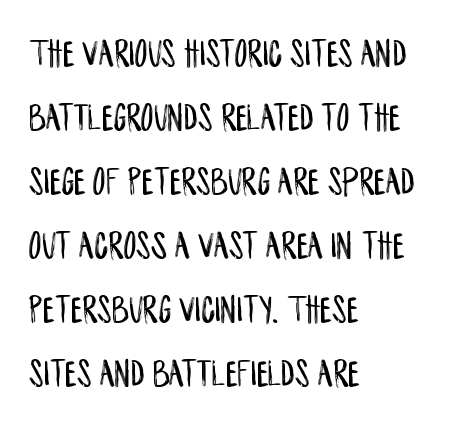
Q: Is the text italic (slanted)? A: No, it is upright.
Q: Is the typeface a serif or a sans-serif typeface? A: Sans-serif.
Q: Is the text underlined? A: No.
Q: How is the paragraph aligned? A: Left-aligned.
Q: Is the spacing between letters normal or unusually wide? A: Normal.
Q: Is the spacing between lines tight, normal or loose? A: Normal.
Q: Width (condensed, normal, or wide)? A: Condensed.
Q: Stroke contrast? A: Low.
Q: x-height? A: Large.
Q: Monospaced? A: No.
